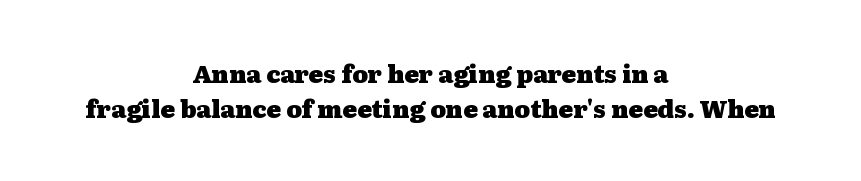
{"italic": "no", "bold": "yes", "underline": "no", "align": "center", "line_spacing": "normal", "line_spacing_ratio": 1.47, "letter_spacing": "normal", "letter_spacing_em": 0.0, "glyph_px": 24}
